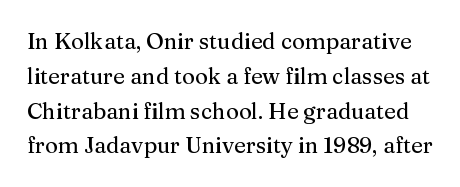
{"italic": "no", "underline": "no", "line_spacing": "normal", "line_spacing_ratio": 1.58, "letter_spacing": "normal", "letter_spacing_em": 0.0, "glyph_px": 22}
